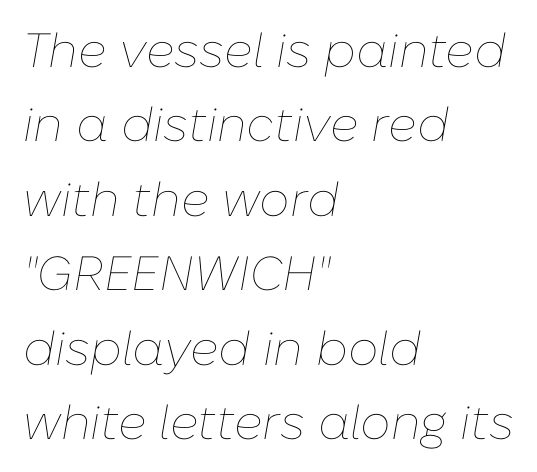
Q: Is the text bold? A: No.
Q: Is the text italic (slanted)? A: Yes, it leans right by about 10 degrees.
Q: Is the text underlined? A: No.
Q: How is the paragraph aligned? A: Left-aligned.
Q: Is the spacing between letters normal or unusually wide? A: Normal.
Q: Is the spacing between lines tight, normal or loose? A: Normal.
Q: Width (condensed, normal, or wide)? A: Normal.
Q: Stroke contrast? A: Low.
Q: x-height? A: Medium.
Q: Monospaced? A: No.
